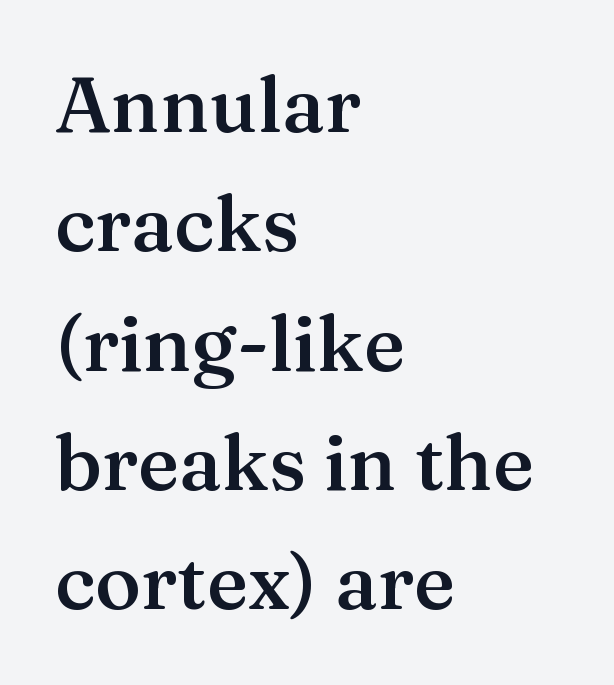
Font category for this specimen: serif. The line texture is even and compact thanks to regular tracking. The string is rendered with underlining switched off. The lettering stays uniformly vertical, giving the passage a roman look. Casual observation: everything's shoved over to the left.
